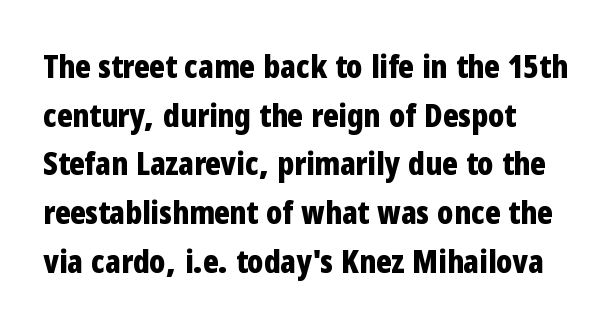
Notice how descenders clear the ascenders below comfortably — that's standard leading. Think of a printed novel: that variable character pitch is what you see here. The area under the type is left untouched. Posture: vertical. A typesetter would label this face a sans.
